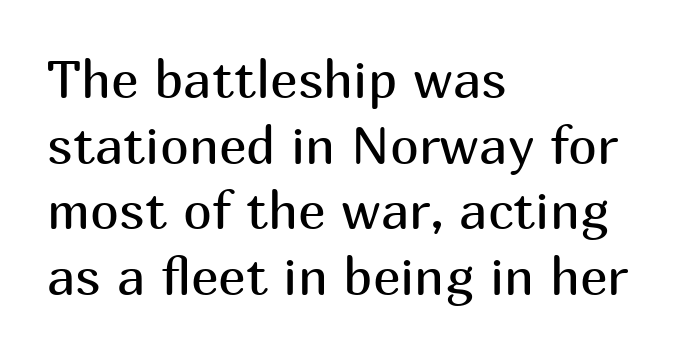
The image shows 52 px regular-weight sans-serif type, upright; set left-aligned, normal line spacing (1.26x), normal letter spacing, not underlined; medium stroke contrast and a medium x-height.
